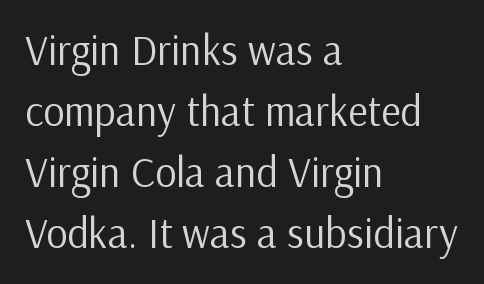
Are there feet on the stems? There aren't — it's a sans. No heavy texture on the line: the type isn't bold. Each letter keeps its own natural width here, so spacing adapts to shape. Notice how the passage keeps a crisp vertical edge on the left only. Anything drawn beneath the words? Only blank space.
